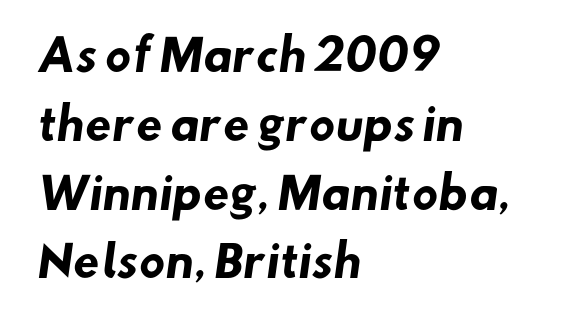
{"serif": "no", "bold": "yes", "weight": "heavy", "width": "normal", "stroke_contrast": "low", "x_height": "small", "monospaced": "no", "underline": "no", "align": "left", "line_spacing": "normal", "line_spacing_ratio": 1.6, "letter_spacing": "normal", "letter_spacing_em": 0.0, "glyph_px": 43}
